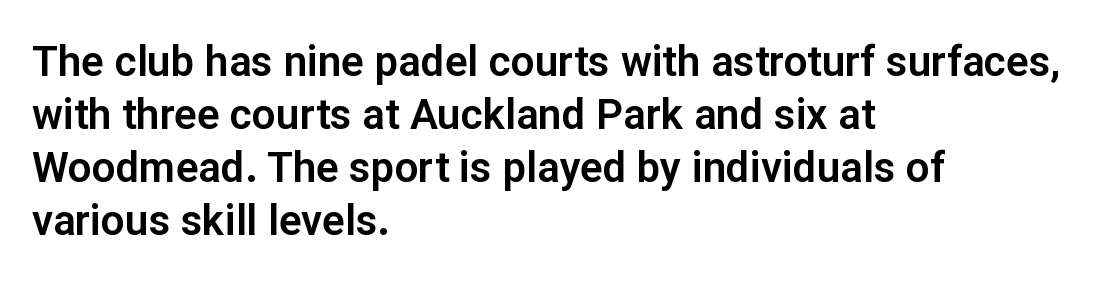
{"serif": "no", "italic": "no", "width": "normal", "stroke_contrast": "low", "x_height": "medium", "monospaced": "no", "underline": "no", "align": "left", "line_spacing": "normal", "line_spacing_ratio": 1.26, "letter_spacing": "normal", "letter_spacing_em": 0.0, "glyph_px": 42}
